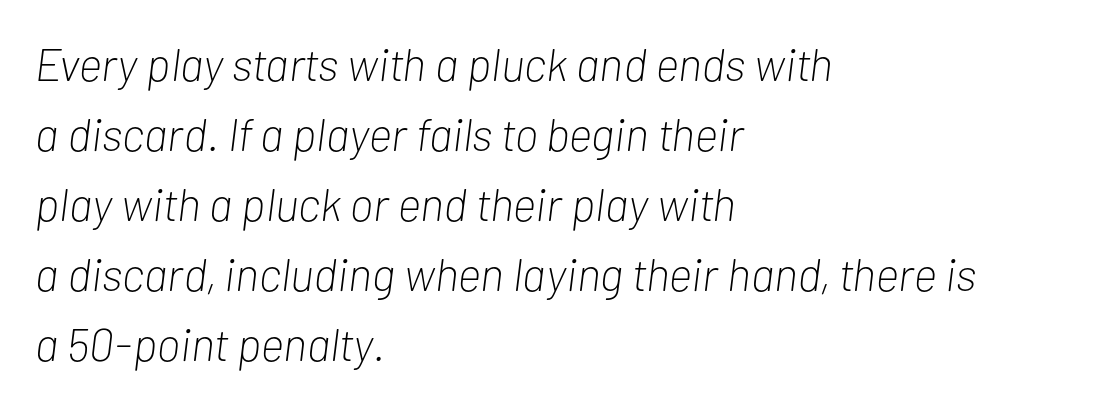
The image shows 46 px light, condensed type, italic (leaning right); set left-aligned, normal line spacing (1.52x), normal letter spacing, not underlined; low stroke contrast and a medium x-height.
